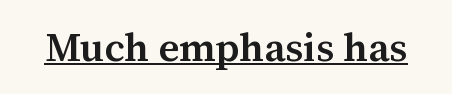
Q: Is the text bold? A: Semi-bold.
Q: Is the text italic (slanted)? A: No, it is upright.
Q: Is the typeface a serif or a sans-serif typeface? A: Serif.
Q: Is the text underlined? A: Yes.
Q: Is the spacing between letters normal or unusually wide? A: Normal.
Q: Width (condensed, normal, or wide)? A: Normal.
Q: Stroke contrast? A: Medium.
Q: x-height? A: Medium.
Q: Monospaced? A: No.
